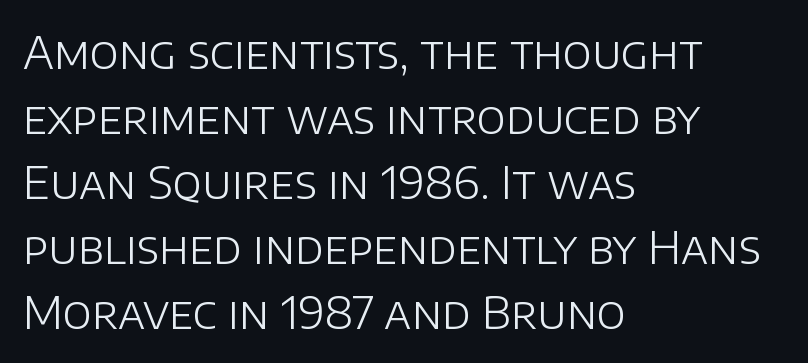
The image shows 44 px light sans-serif type, upright; set left-aligned, normal line spacing (1.48x), normal letter spacing, not underlined; low stroke contrast and a large x-height.
